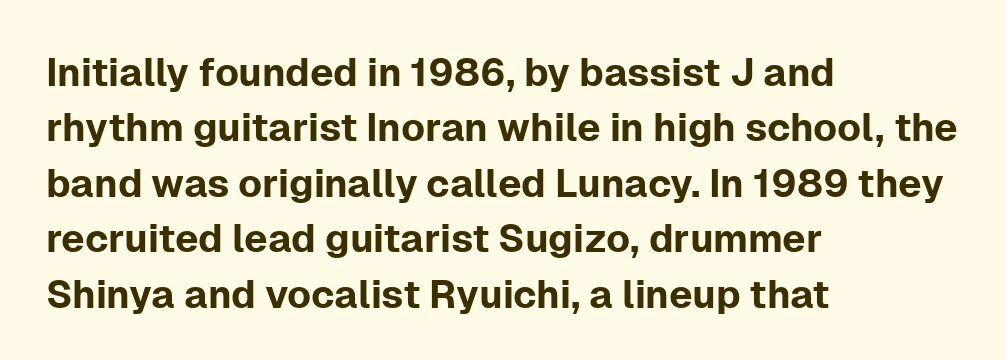
The image shows 39 px sans-serif type, upright; set left-aligned, normal line spacing (1.42x), normal letter spacing, not underlined; low stroke contrast and a medium x-height.
